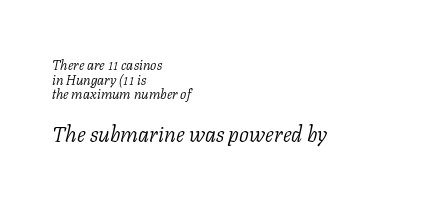
Q: Is the text bold? A: No.
Q: Is the text italic (slanted)? A: Yes, it leans right by about 11 degrees.
Q: Is the text underlined? A: No.
Q: How is the paragraph aligned? A: Left-aligned.
Q: Is the spacing between letters normal or unusually wide? A: Normal.
Q: Is the spacing between lines tight, normal or loose? A: Tight.
Q: Which block of text is set in a larger size, the first (top) or the second (bottom)? A: The second (bottom) one.
